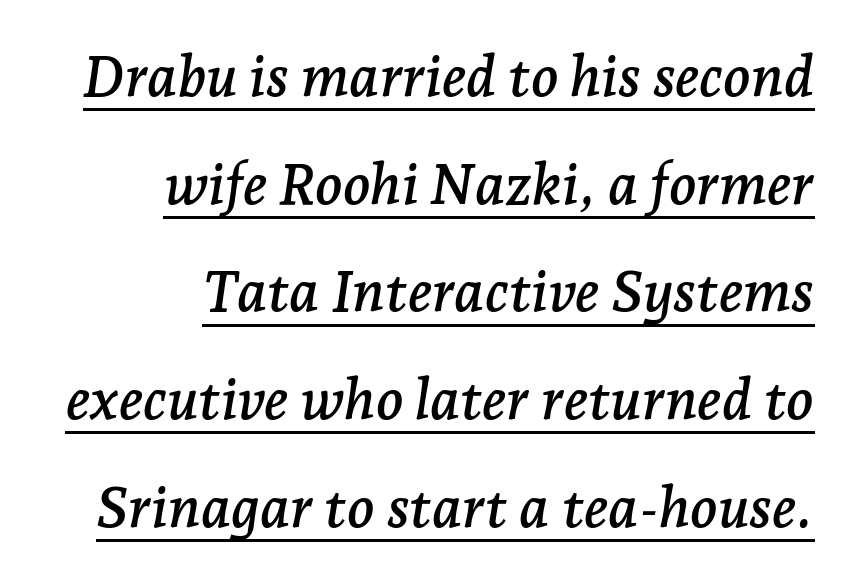
{"serif": "yes", "italic": "yes", "lean": "right", "slant_degrees": 7, "width": "normal", "stroke_contrast": "low", "x_height": "medium", "monospaced": "no", "underline": "yes", "align": "right", "line_spacing_ratio": 1.89, "letter_spacing": "normal", "letter_spacing_em": 0.0, "glyph_px": 57}
